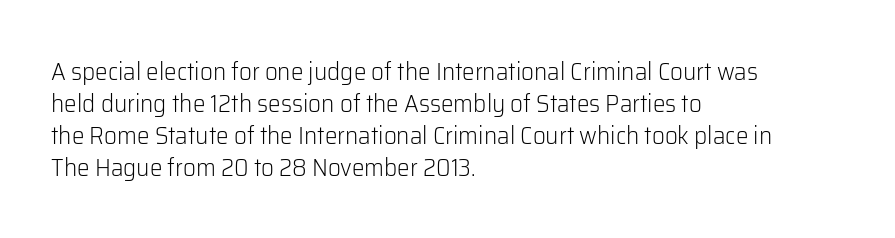
Q: Is the text bold? A: No.
Q: Is the text italic (slanted)? A: No, it is upright.
Q: Is the text underlined? A: No.
Q: How is the paragraph aligned? A: Left-aligned.
Q: Is the spacing between letters normal or unusually wide? A: Normal.
Q: Is the spacing between lines tight, normal or loose? A: Normal.
